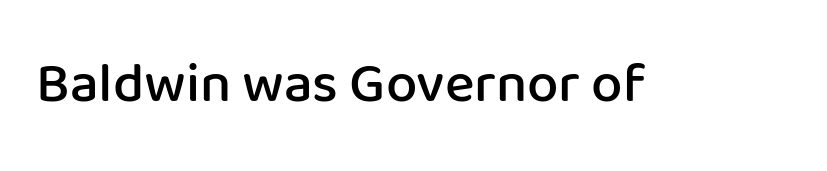
The image shows 56 px semibold sans-serif type, upright; set normal letter spacing, not underlined; low stroke contrast and a medium x-height.
